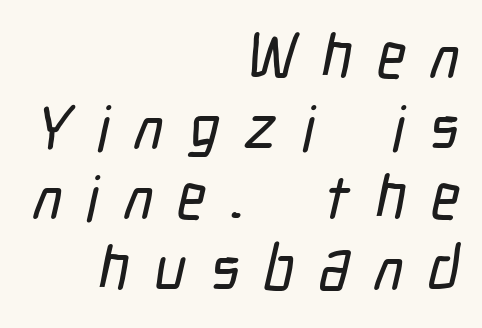
Q: Is the typeface a serif or a sans-serif typeface? A: Sans-serif.
Q: Is the text underlined? A: No.
Q: How is the paragraph aligned? A: Right-aligned.
Q: Is the spacing between letters normal or unusually wide? A: Unusually wide.
Q: Is the spacing between lines tight, normal or loose? A: Tight.
Q: Width (condensed, normal, or wide)? A: Condensed.
Q: Stroke contrast? A: Low.
Q: x-height? A: Medium.
Q: Monospaced? A: No.
